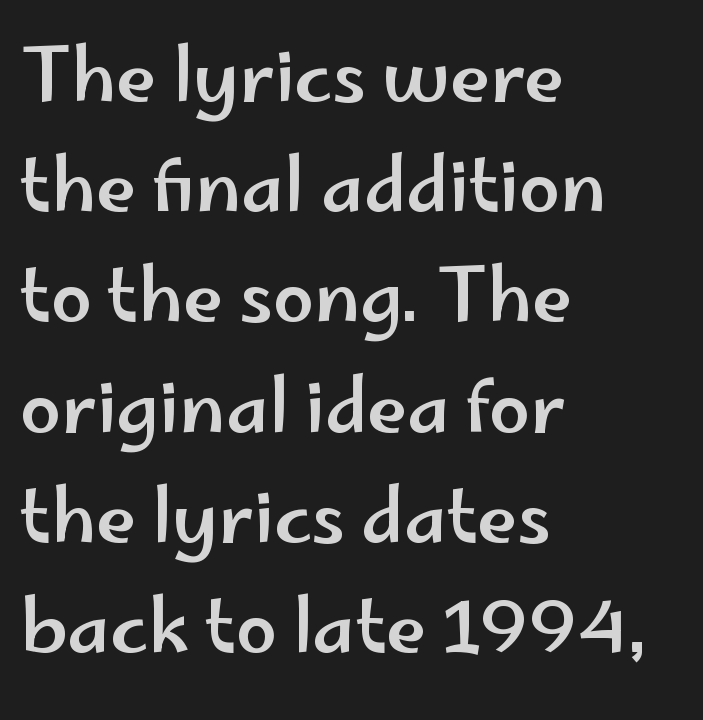
{"serif": "no", "italic": "no", "width": "wide", "stroke_contrast": "low", "x_height": "small", "monospaced": "no", "underline": "no", "align": "left", "line_spacing": "normal", "line_spacing_ratio": 1.51, "letter_spacing": "normal", "letter_spacing_em": 0.0, "glyph_px": 73}
